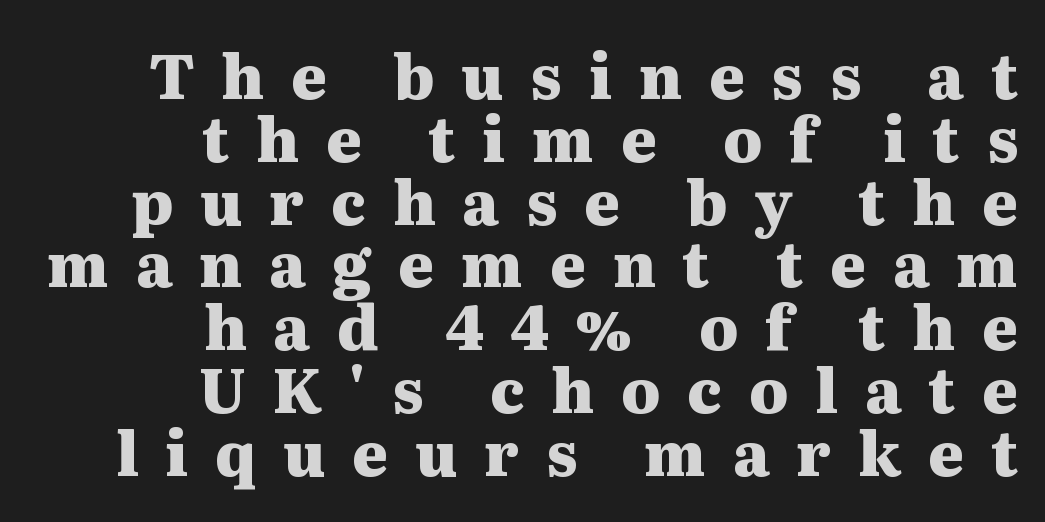
Honestly, the letter spacing is so wide it's the main thing you notice. Summary of weight: heavy, a full bold. Nobody drew a line under any word here. Students, observe: this is what under-led, compact text looks like. No italicization has been applied; the sample stays upright. A serif font was chosen for this passage.
